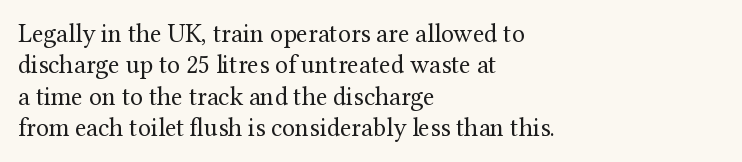
What stands out about the letter spacing? Nothing — it is the standard amount. The rendering anchors every line to the left-hand side. A light-to-regular cut is what we see here. Ordinary non-slanted type is in use.
